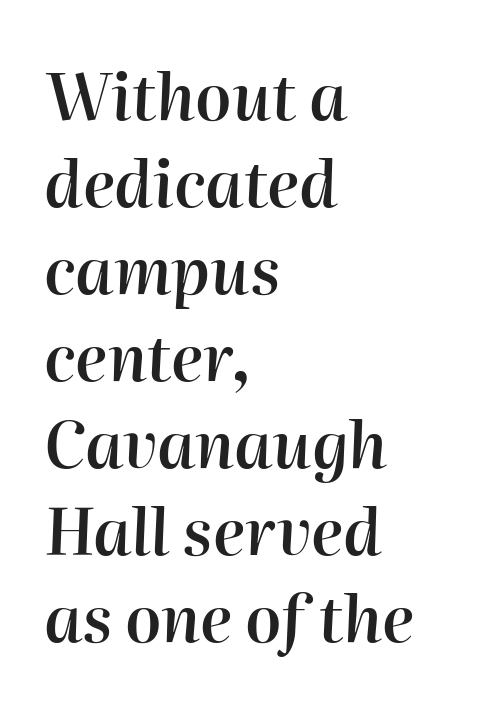
The image shows 64 px semibold type, italic (leaning right); set left-aligned, normal line spacing (1.36x), normal letter spacing, not underlined; high stroke contrast and a medium x-height.
